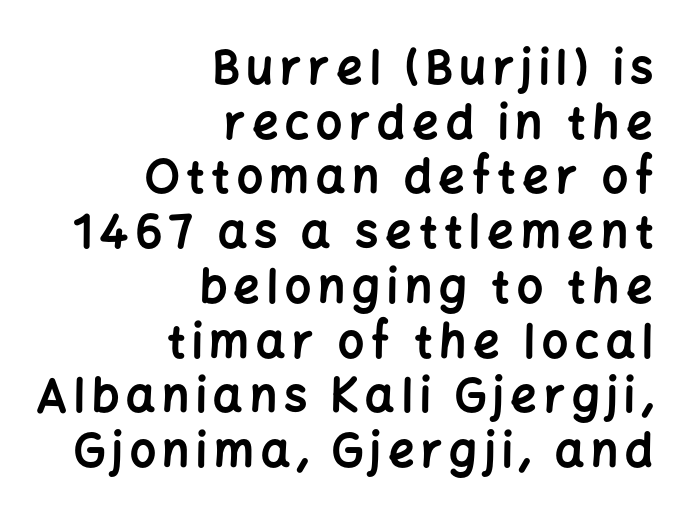
Q: Is the text bold? A: Yes.
Q: Is the text italic (slanted)? A: No, it is upright.
Q: Is the typeface a serif or a sans-serif typeface? A: Sans-serif.
Q: Is the text underlined? A: No.
Q: How is the paragraph aligned? A: Right-aligned.
Q: Width (condensed, normal, or wide)? A: Normal.
Q: Stroke contrast? A: Low.
Q: x-height? A: Medium.
Q: Monospaced? A: No.
